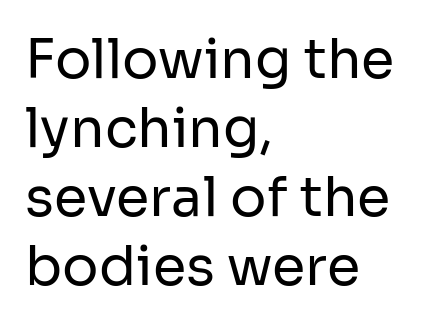
{"serif": "no", "italic": "no", "bold": "no", "weight": "regular", "width": "normal", "stroke_contrast": "low", "x_height": "medium", "monospaced": "no", "underline": "no", "align": "left", "line_spacing": "normal", "line_spacing_ratio": 1.28, "letter_spacing": "normal", "letter_spacing_em": 0.0, "glyph_px": 54}
